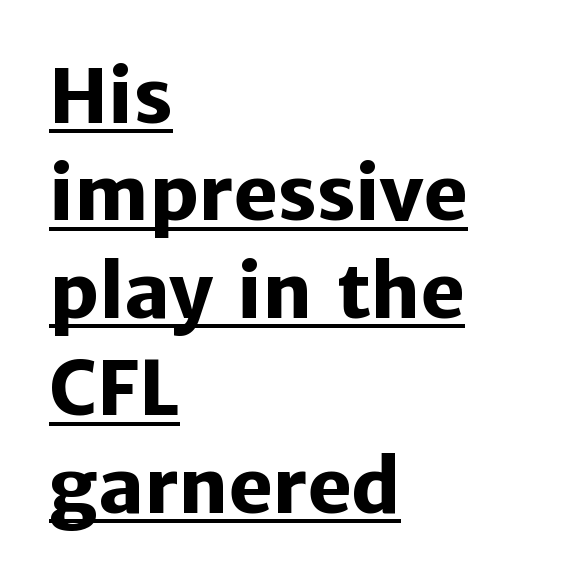
The image shows 75 px heavy sans-serif type, upright; set left-aligned, normal line spacing (1.3x), normal letter spacing, underlined; low stroke contrast and a medium x-height.
